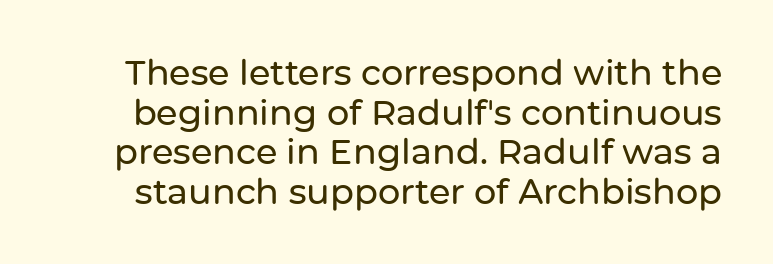
{"serif": "no", "italic": "no", "width": "normal", "stroke_contrast": "low", "x_height": "medium", "monospaced": "no", "underline": "no", "line_spacing": "tight", "line_spacing_ratio": 1.13, "letter_spacing": "normal", "letter_spacing_em": 0.0, "glyph_px": 35}
